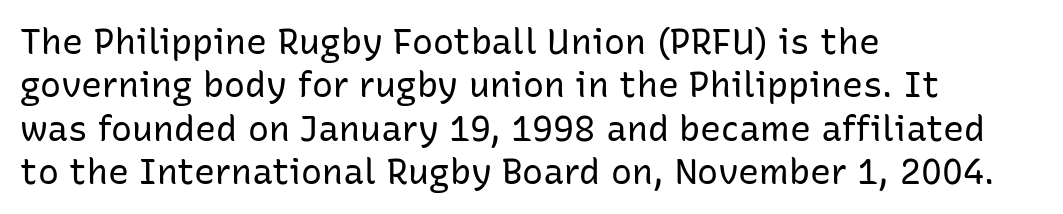
Q: Is the text bold? A: No.
Q: Is the text italic (slanted)? A: No, it is upright.
Q: Is the typeface a serif or a sans-serif typeface? A: Sans-serif.
Q: Is the text underlined? A: No.
Q: How is the paragraph aligned? A: Left-aligned.
Q: Is the spacing between letters normal or unusually wide? A: Normal.
Q: Width (condensed, normal, or wide)? A: Normal.
Q: Stroke contrast? A: Low.
Q: x-height? A: Medium.
Q: Monospaced? A: No.
